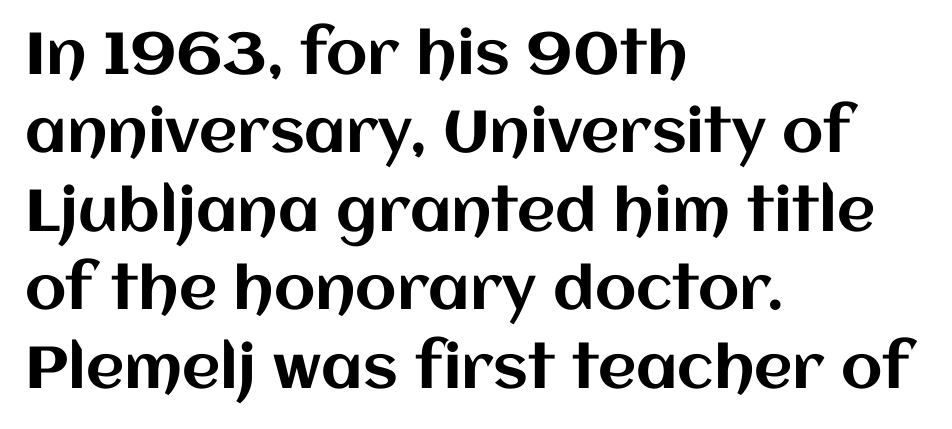
Q: Is the text italic (slanted)? A: No, it is upright.
Q: Is the text underlined? A: No.
Q: How is the paragraph aligned? A: Left-aligned.
Q: Is the spacing between letters normal or unusually wide? A: Normal.
Q: Is the spacing between lines tight, normal or loose? A: Normal.
Q: Width (condensed, normal, or wide)? A: Normal.
Q: Stroke contrast? A: Medium.
Q: x-height? A: Large.
Q: Monospaced? A: No.
